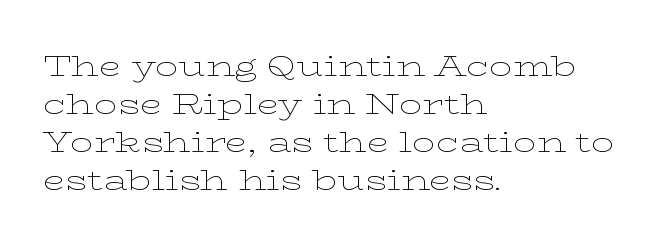
The image shows 29 px thin, wide serif type, upright; set left-aligned, normal line spacing (1.31x), normal letter spacing, not underlined; low stroke contrast and a medium x-height.
